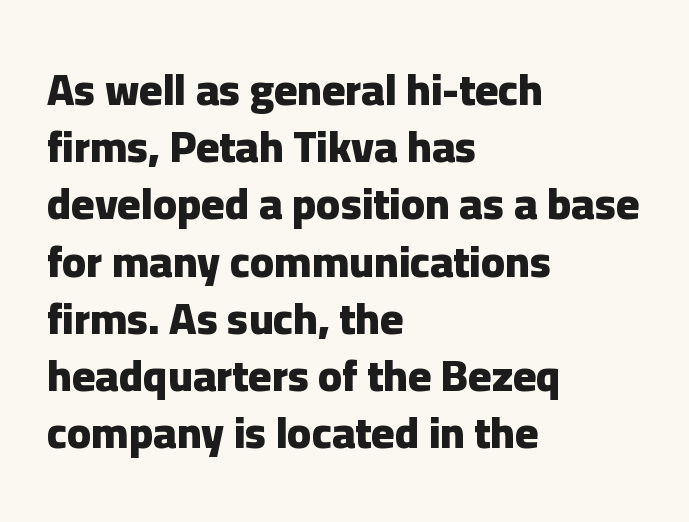
Q: Is the text bold? A: Yes.
Q: Is the text italic (slanted)? A: No, it is upright.
Q: Is the typeface a serif or a sans-serif typeface? A: Sans-serif.
Q: Is the text underlined? A: No.
Q: How is the paragraph aligned? A: Left-aligned.
Q: Is the spacing between letters normal or unusually wide? A: Normal.
Q: Is the spacing between lines tight, normal or loose? A: Normal.
Q: Width (condensed, normal, or wide)? A: Normal.
Q: Stroke contrast? A: Low.
Q: x-height? A: Medium.
Q: Monospaced? A: No.
